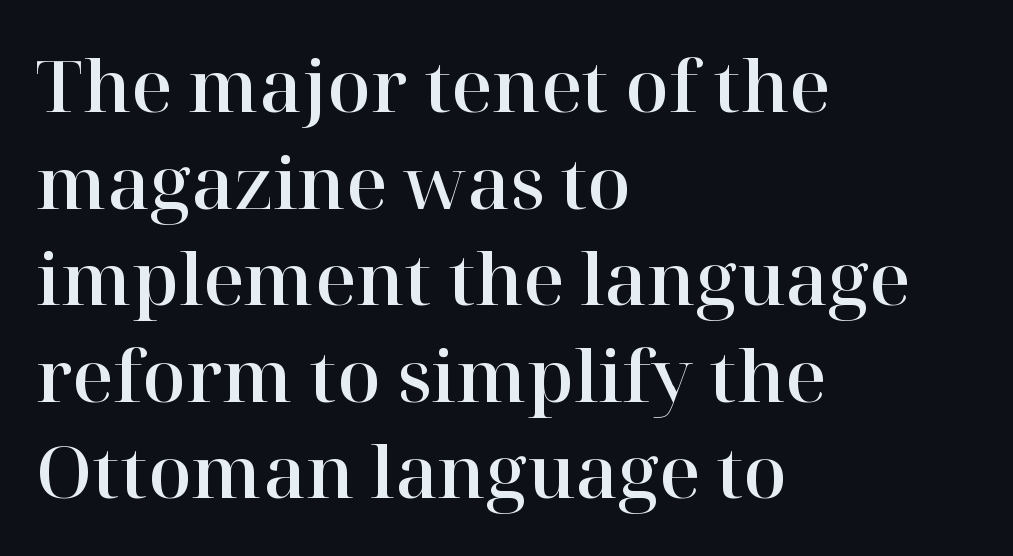
The image shows 71 px serif type, upright; set left-aligned, normal line spacing (1.36x), normal letter spacing, not underlined; high stroke contrast and a medium x-height.
